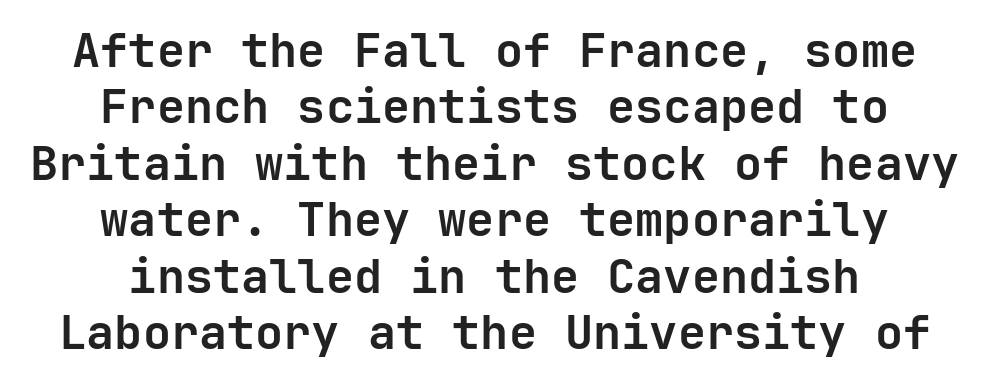
{"serif": "no", "italic": "no", "bold": "yes", "weight": "semibold", "width": "normal", "stroke_contrast": "low", "x_height": "medium", "underline": "no", "align": "center", "line_spacing_ratio": 1.2, "letter_spacing": "normal", "letter_spacing_em": 0.0, "glyph_px": 47}
